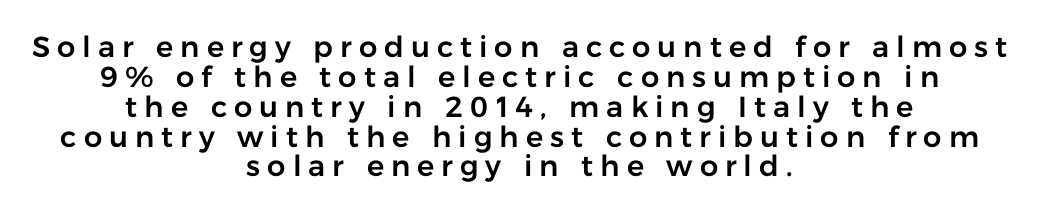
Q: Is the text italic (slanted)? A: No, it is upright.
Q: Is the typeface a serif or a sans-serif typeface? A: Sans-serif.
Q: Is the text underlined? A: No.
Q: How is the paragraph aligned? A: Centered.
Q: Is the spacing between letters normal or unusually wide? A: Unusually wide.
Q: Is the spacing between lines tight, normal or loose? A: Tight.
Q: Width (condensed, normal, or wide)? A: Normal.
Q: Stroke contrast? A: Low.
Q: x-height? A: Medium.
Q: Monospaced? A: No.
